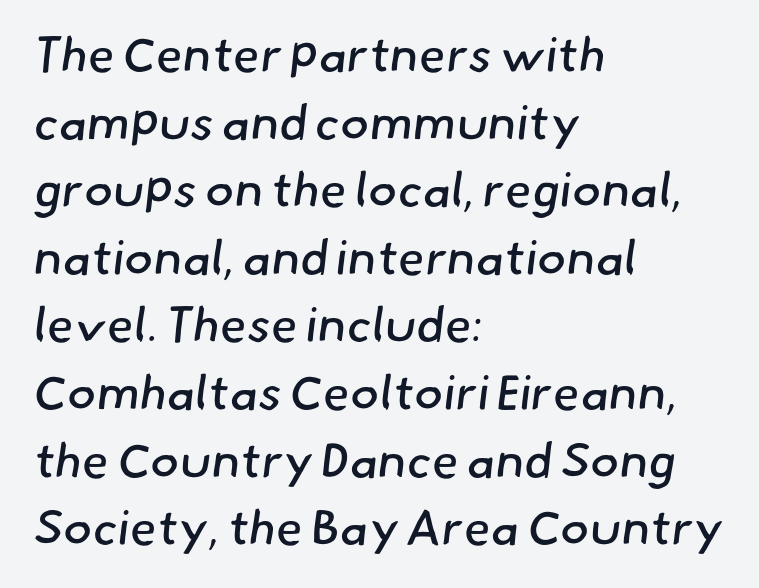
Q: Is the text bold? A: No.
Q: Is the typeface a serif or a sans-serif typeface? A: Sans-serif.
Q: Is the text underlined? A: No.
Q: How is the paragraph aligned? A: Left-aligned.
Q: Is the spacing between letters normal or unusually wide? A: Normal.
Q: Is the spacing between lines tight, normal or loose? A: Normal.
Q: Width (condensed, normal, or wide)? A: Normal.
Q: Stroke contrast? A: Low.
Q: x-height? A: Small.
Q: Monospaced? A: No.
